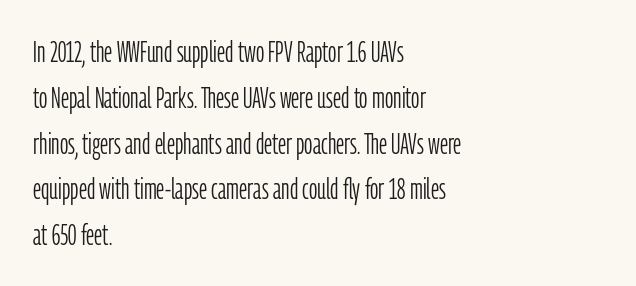
The image shows 29 px light, condensed sans-serif type, upright; set left-aligned, normal line spacing (1.58x), normal letter spacing, not underlined; low stroke contrast and a medium x-height.
